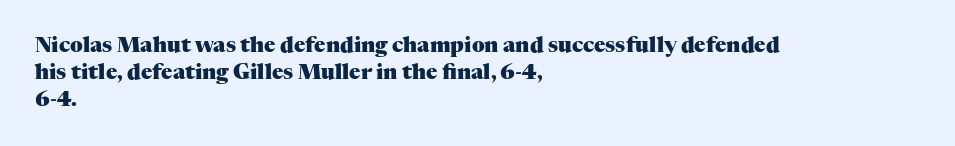
Which margin do the lines hug? The left one — the right edge is uneven. The foot of each line stays bare and open. Strokes here are thick enough to call this a true bold. Does the lettering tilt? It doesn't — this is upright. You could call the tracking neutral — neither tight nor loose. Interline gaps are of average width in this sample.
